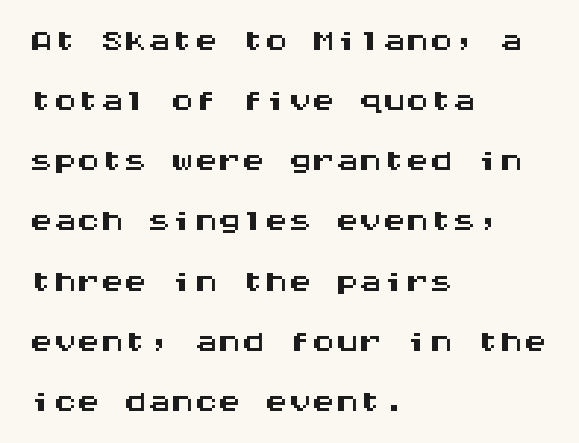
{"serif": "no", "italic": "no", "width": "wide", "stroke_contrast": "medium", "x_height": "large", "monospaced": "yes", "underline": "no", "align": "left", "line_spacing": "normal", "line_spacing_ratio": 1.28, "letter_spacing": "normal", "letter_spacing_em": 0.0, "glyph_px": 47}
